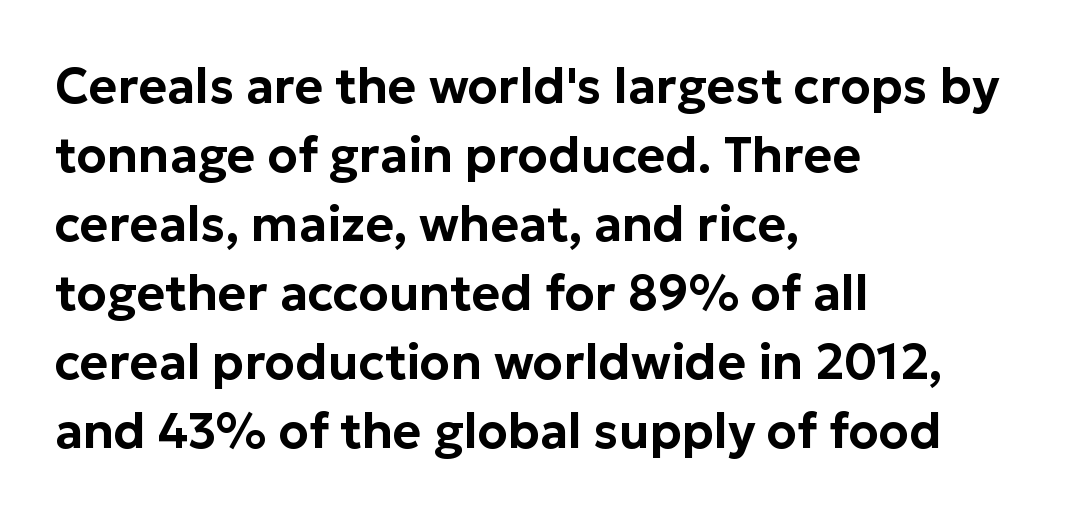
Q: Is the text italic (slanted)? A: No, it is upright.
Q: Is the typeface a serif or a sans-serif typeface? A: Sans-serif.
Q: Is the text underlined? A: No.
Q: How is the paragraph aligned? A: Left-aligned.
Q: Is the spacing between letters normal or unusually wide? A: Normal.
Q: Is the spacing between lines tight, normal or loose? A: Normal.
Q: Width (condensed, normal, or wide)? A: Normal.
Q: Stroke contrast? A: Low.
Q: x-height? A: Medium.
Q: Monospaced? A: No.
